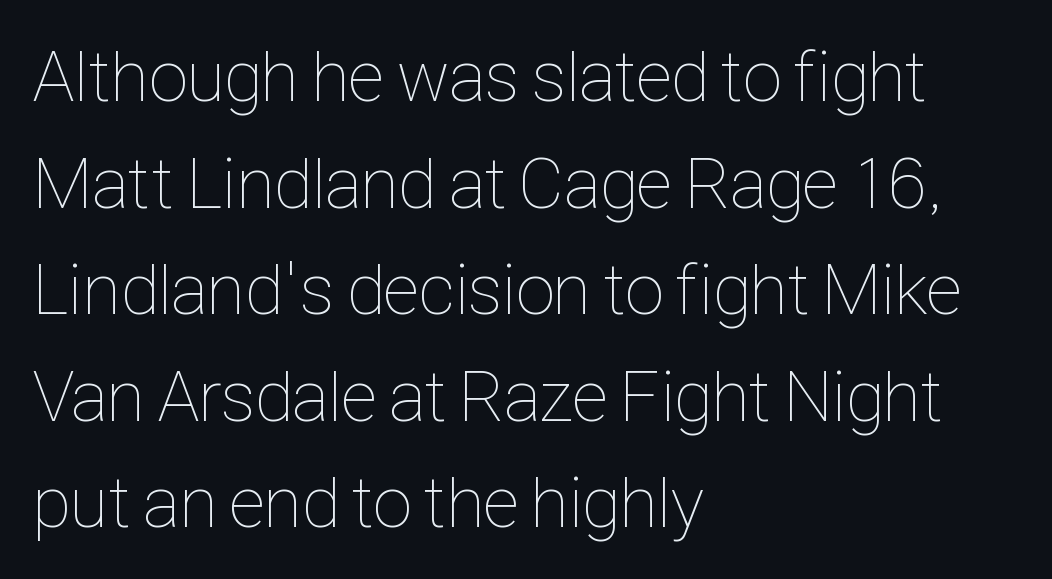
The image shows 72 px thin, condensed type, upright; set left-aligned, normal line spacing (1.48x), normal letter spacing, not underlined; low stroke contrast and a medium x-height.
